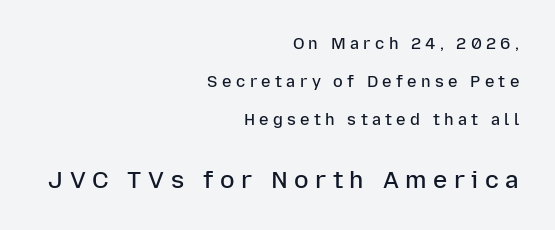
Right-aligned paragraph, ragged on the left. Between these two stacked blocks, the lower one wins on size. Short note: letters widely spaced. This sample trades compactness for vertical openness between lines.
